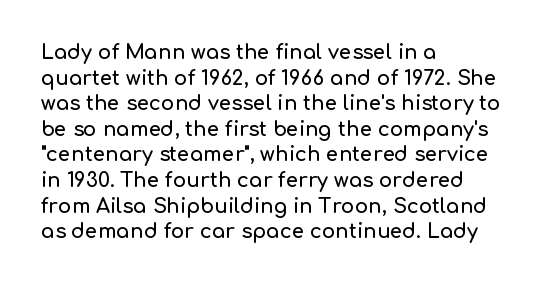
Q: Is the text italic (slanted)? A: No, it is upright.
Q: Is the text underlined? A: No.
Q: How is the paragraph aligned? A: Left-aligned.
Q: Is the spacing between letters normal or unusually wide? A: Normal.
Q: Is the spacing between lines tight, normal or loose? A: Normal.
